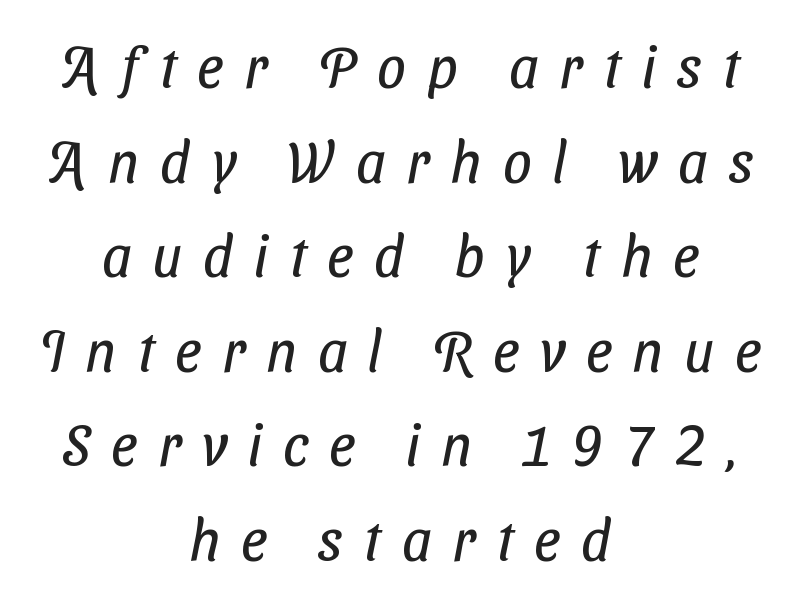
You could not count columns in this text — the font is proportionally spaced. Serifs: no, the terminals of the letterforms are clean. Substantial extra tracking has been applied to these lines. The line-height multiplier appears to be the usual default. The specimen omits any rule beneath the text block's lines.
